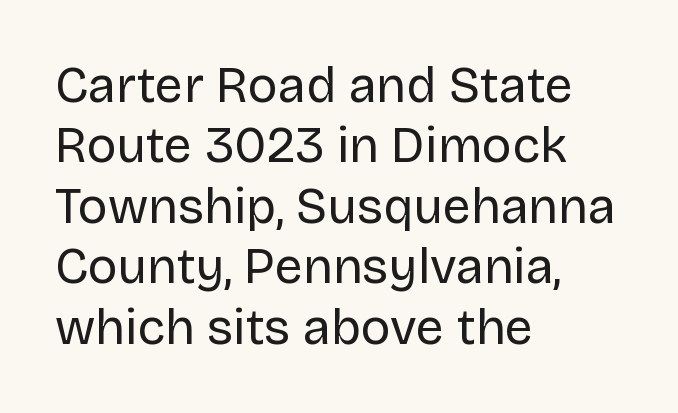
The image shows 50 px regular-weight sans-serif type, upright; set left-aligned, line spacing 1.21x, normal letter spacing, not underlined; low stroke contrast and a large x-height.
